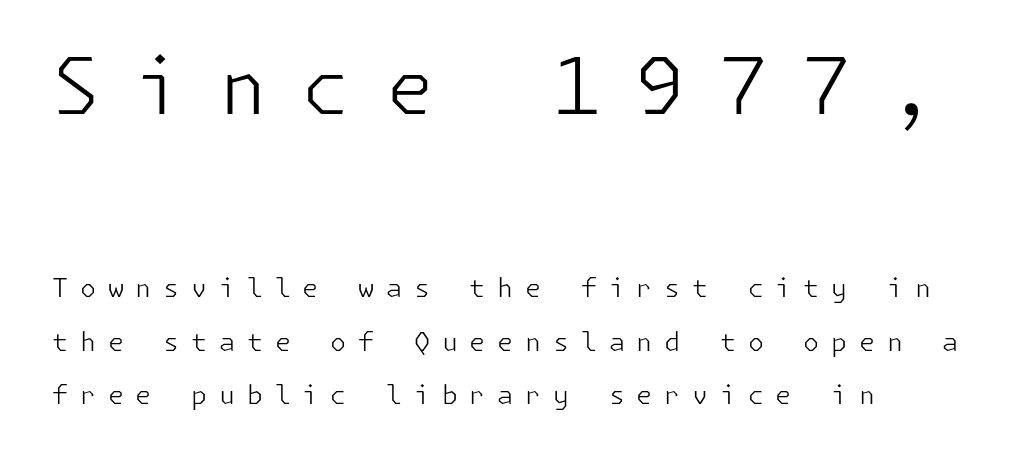
Q: Is the text bold? A: No.
Q: Is the text italic (slanted)? A: No, it is upright.
Q: Is the typeface a serif or a sans-serif typeface? A: Sans-serif.
Q: Is the text underlined? A: No.
Q: How is the paragraph aligned? A: Left-aligned.
Q: Is the spacing between letters normal or unusually wide? A: Unusually wide.
Q: Is the spacing between lines tight, normal or loose? A: Loose.
Q: Which block of text is set in a larger size, the first (top) or the second (bottom)? A: The first (top) one.
Q: Width (condensed, normal, or wide)? A: Normal.
Q: Stroke contrast? A: Low.
Q: x-height? A: Medium.
